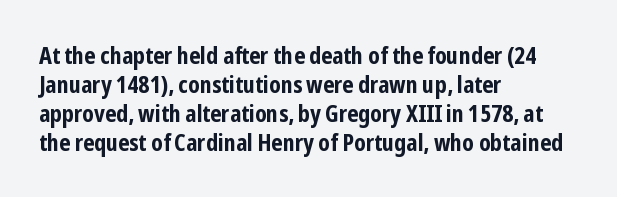
The typography opts for an upright posture over an oblique one. What weight is shown? A full bold with thick strokes. How would I describe the line gaps? Plain and ordinary. Each line starts at the same left margin while the right side varies.
